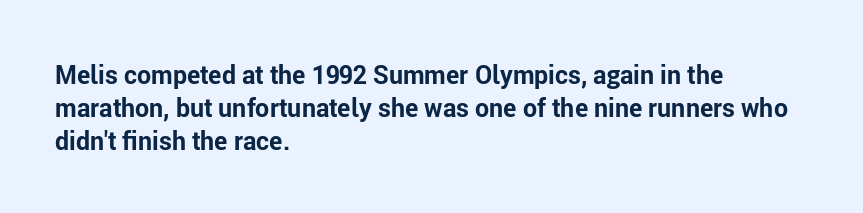
Q: Is the text bold? A: Yes.
Q: Is the text italic (slanted)? A: No, it is upright.
Q: Is the text underlined? A: No.
Q: How is the paragraph aligned? A: Left-aligned.
Q: Is the spacing between letters normal or unusually wide? A: Normal.
Q: Is the spacing between lines tight, normal or loose? A: Normal.
